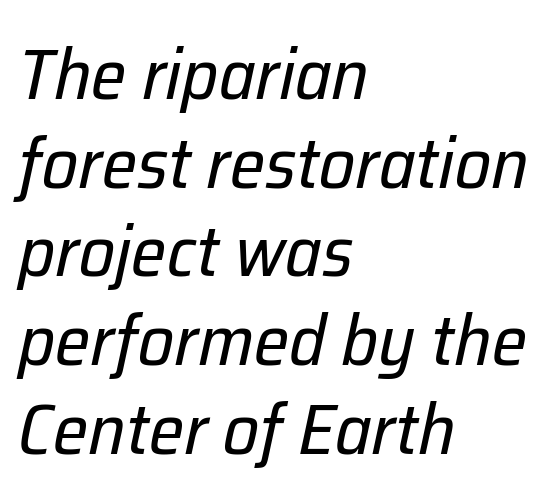
{"italic": "yes", "lean": "right", "slant_degrees": 12, "bold": "no", "weight": "regular", "width": "normal", "stroke_contrast": "low", "x_height": "medium", "monospaced": "no", "underline": "no", "align": "left", "line_spacing": "normal", "line_spacing_ratio": 1.25, "letter_spacing": "normal", "letter_spacing_em": 0.0, "glyph_px": 71}
